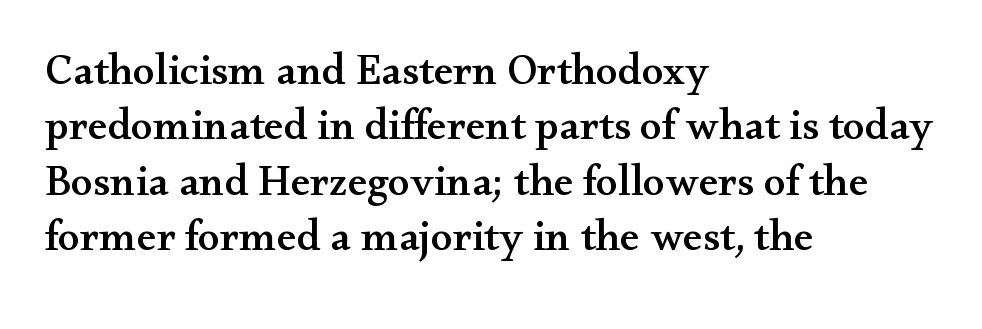
{"serif": "yes", "italic": "no", "width": "wide", "stroke_contrast": "medium", "x_height": "small", "monospaced": "no", "underline": "no", "align": "left", "line_spacing": "normal", "line_spacing_ratio": 1.26, "letter_spacing": "normal", "letter_spacing_em": 0.0, "glyph_px": 44}
